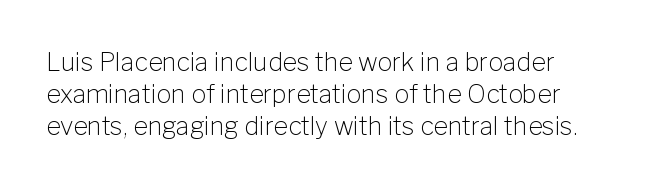
Q: Is the text bold? A: No.
Q: Is the text italic (slanted)? A: No, it is upright.
Q: Is the text underlined? A: No.
Q: Is the spacing between letters normal or unusually wide? A: Normal.
Q: Is the spacing between lines tight, normal or loose? A: Normal.
